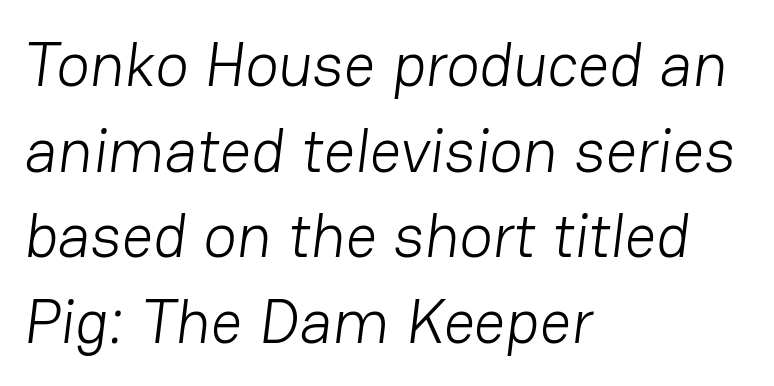
Q: Is the text bold? A: No.
Q: Is the typeface a serif or a sans-serif typeface? A: Sans-serif.
Q: Is the text underlined? A: No.
Q: How is the paragraph aligned? A: Left-aligned.
Q: Is the spacing between letters normal or unusually wide? A: Normal.
Q: Is the spacing between lines tight, normal or loose? A: Normal.
Q: Width (condensed, normal, or wide)? A: Normal.
Q: Stroke contrast? A: Low.
Q: x-height? A: Medium.
Q: Monospaced? A: No.
